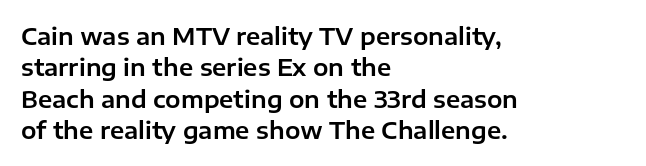
Q: Is the text italic (slanted)? A: No, it is upright.
Q: Is the text underlined? A: No.
Q: How is the paragraph aligned? A: Left-aligned.
Q: Is the spacing between letters normal or unusually wide? A: Normal.
Q: Is the spacing between lines tight, normal or loose? A: Normal.
